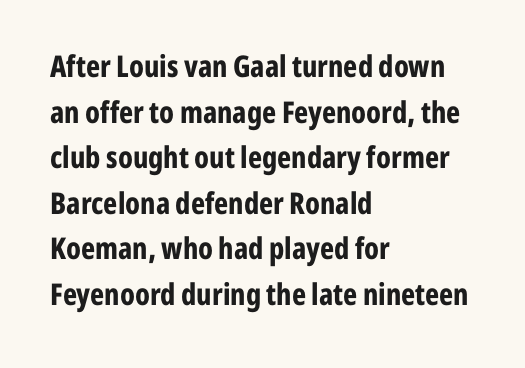
Q: Is the text bold? A: Yes.
Q: Is the text italic (slanted)? A: No, it is upright.
Q: Is the typeface a serif or a sans-serif typeface? A: Sans-serif.
Q: Is the text underlined? A: No.
Q: How is the paragraph aligned? A: Left-aligned.
Q: Is the spacing between letters normal or unusually wide? A: Normal.
Q: Is the spacing between lines tight, normal or loose? A: Normal.
Q: Width (condensed, normal, or wide)? A: Condensed.
Q: Stroke contrast? A: Low.
Q: x-height? A: Medium.
Q: Monospaced? A: No.
